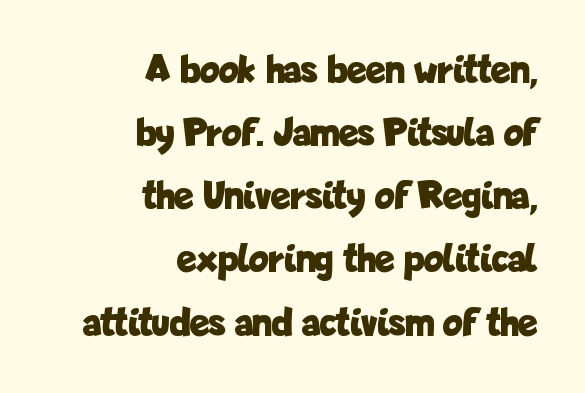
Q: Is the text bold? A: Yes.
Q: Is the text italic (slanted)? A: No, it is upright.
Q: Is the typeface a serif or a sans-serif typeface? A: Sans-serif.
Q: Is the text underlined? A: No.
Q: How is the paragraph aligned? A: Right-aligned.
Q: Is the spacing between letters normal or unusually wide? A: Normal.
Q: Is the spacing between lines tight, normal or loose? A: Normal.
Q: Width (condensed, normal, or wide)? A: Condensed.
Q: Stroke contrast? A: Low.
Q: x-height? A: Medium.
Q: Monospaced? A: No.
